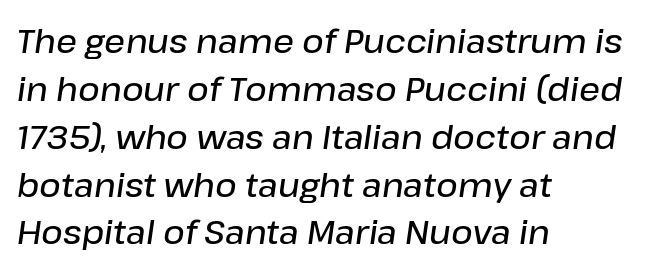
Q: Is the text bold? A: Semi-bold.
Q: Is the text italic (slanted)? A: Yes, it leans right by about 8 degrees.
Q: Is the text underlined? A: No.
Q: How is the paragraph aligned? A: Left-aligned.
Q: Is the spacing between letters normal or unusually wide? A: Normal.
Q: Is the spacing between lines tight, normal or loose? A: Normal.
Q: Width (condensed, normal, or wide)? A: Normal.
Q: Stroke contrast? A: Low.
Q: x-height? A: Medium.
Q: Monospaced? A: No.
